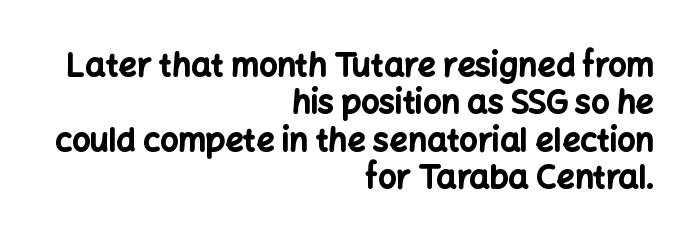
Q: Is the text bold? A: Yes.
Q: Is the text italic (slanted)? A: No, it is upright.
Q: Is the typeface a serif or a sans-serif typeface? A: Sans-serif.
Q: Is the text underlined? A: No.
Q: How is the paragraph aligned? A: Right-aligned.
Q: Is the spacing between letters normal or unusually wide? A: Normal.
Q: Width (condensed, normal, or wide)? A: Normal.
Q: Stroke contrast? A: Low.
Q: x-height? A: Medium.
Q: Monospaced? A: No.
